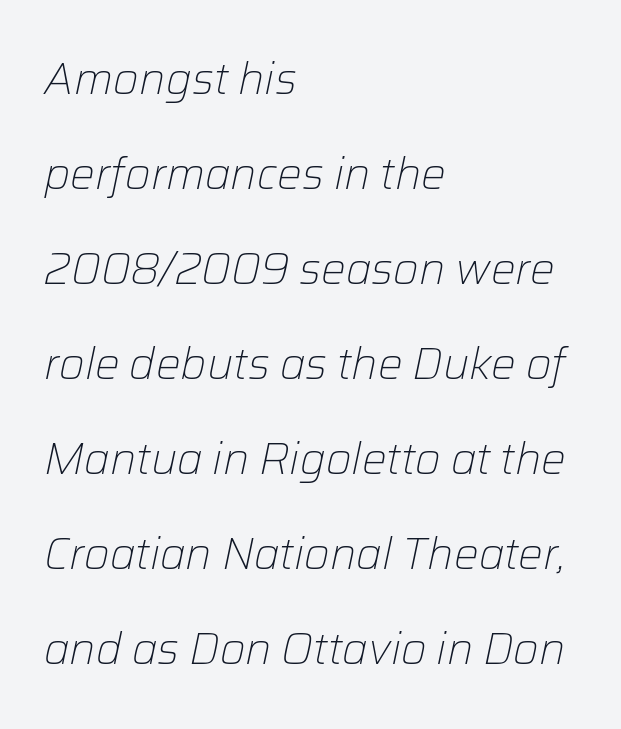
The image shows 44 px light type, italic (leaning right); set left-aligned, loose line spacing (2.16x), normal letter spacing, not underlined; low stroke contrast and a medium x-height.
